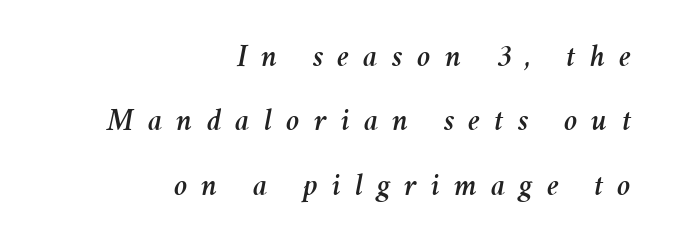
{"italic": "yes", "lean": "right", "slant_degrees": 11, "width": "normal", "stroke_contrast": "medium", "x_height": "medium", "monospaced": "no", "underline": "no", "align": "right", "line_spacing": "loose", "line_spacing_ratio": 2.01, "letter_spacing": "wide", "letter_spacing_em": 0.44, "glyph_px": 32}
